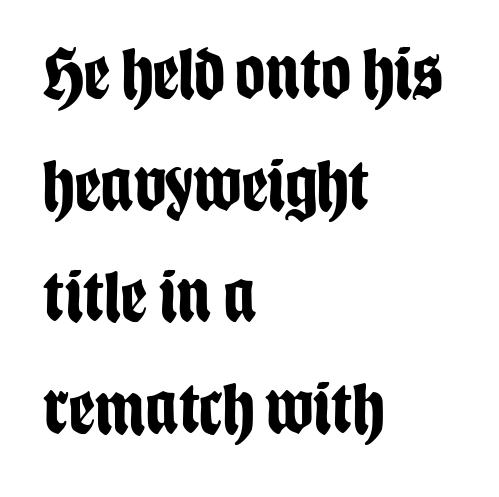
The letters sit at their default tracking, neither squeezed nor spread. Honestly, there is no underline to notice here at all. Successive baselines arrive at the customary interval. Vertical strokes here are truly vertical. Each letter keeps its own natural width here, so spacing adapts to shape.
